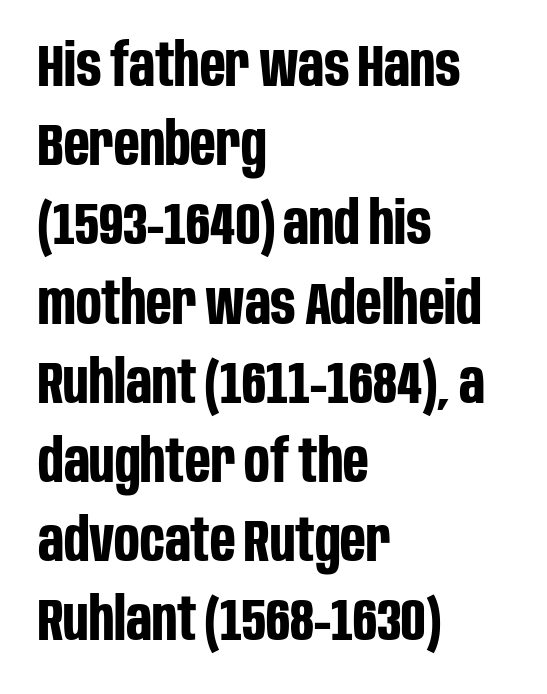
Does the lettering tilt? It doesn't — this is upright. The characters look thick and weighty, a clear bold. The glyphs are unaccompanied by any horizontal stroke below them. The rendering shows plain stroke endings on the letterforms — a sans-serif design. The rendering uses natural spacing where letterforms have individual widths. This rendering leaves character spacing at its baseline value.
